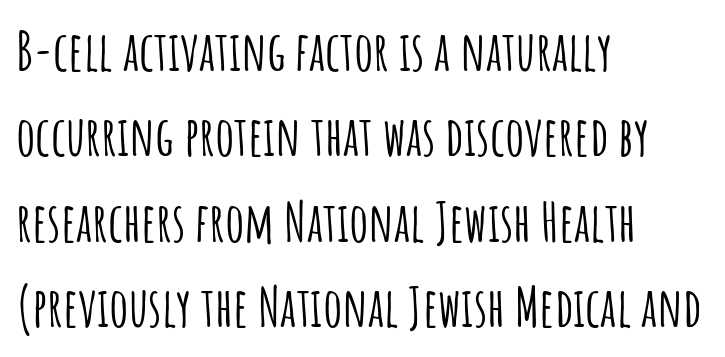
Nope, not italic — everything's standing straight. Does the copy run flush right? No — it runs flush left. You could not count columns in this text — the font is proportionally spaced. Whoever set this chose a conventional vertical rhythm.
